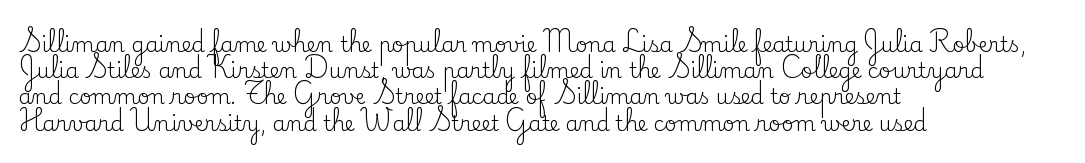
{"italic": "no", "bold": "no", "underline": "no", "align": "left", "line_spacing": "normal", "line_spacing_ratio": 1.25, "letter_spacing": "normal", "letter_spacing_em": 0.0, "glyph_px": 21}
